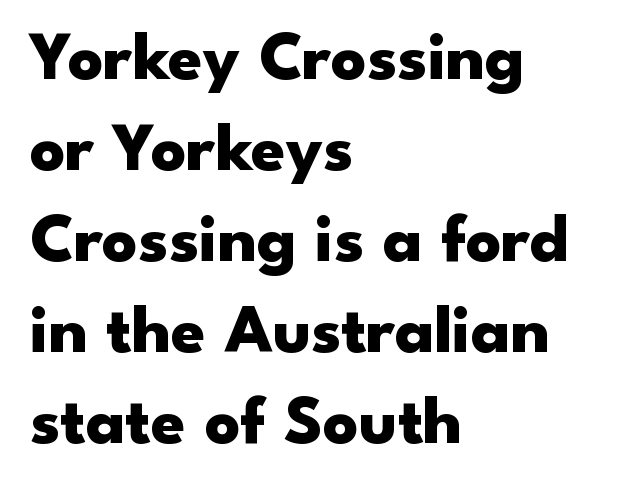
Style check: upright. The designer went with a sans here, leaving each stem footless. I'd describe the lettering as bold — thick and assertive. The letterforms sit shoulder to shoulder at normal distance. Summary of vertical rhythm: regular, with standard interline spacing. Spacing verdict: proportional, widths tailored to each character.
